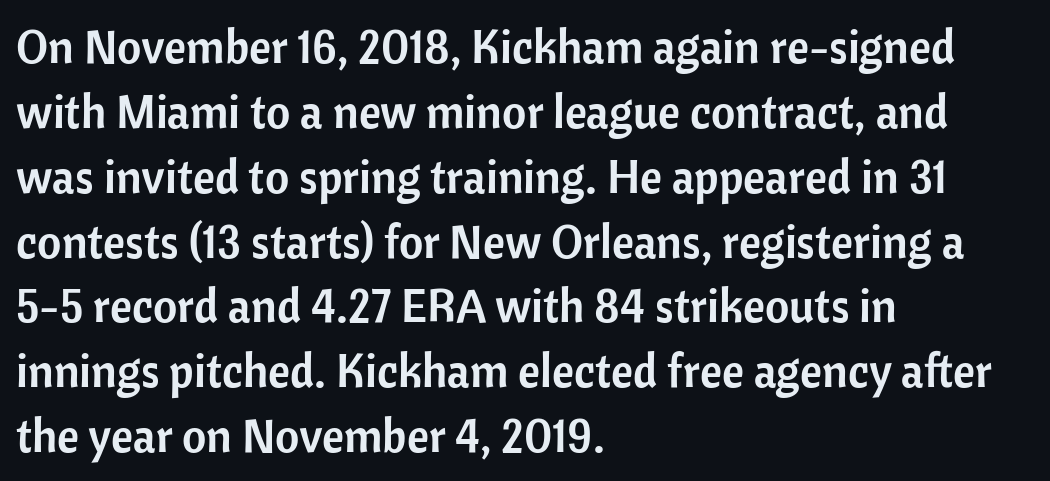
Every character sits straight up, as roman type does. Check under the words: just untouched page. Regarding serifs, this sample does without them. Each word holds together tightly as a unit, with standard inter-letter gaps.
